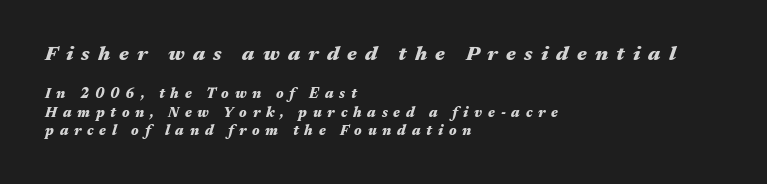
Students, observe: this is what conventionally led text looks like. Summary of weight: heavy, a full bold. Clear beneath every line of the passage. Visually the block forms a straight wall on the left and a jagged coastline on the right.
